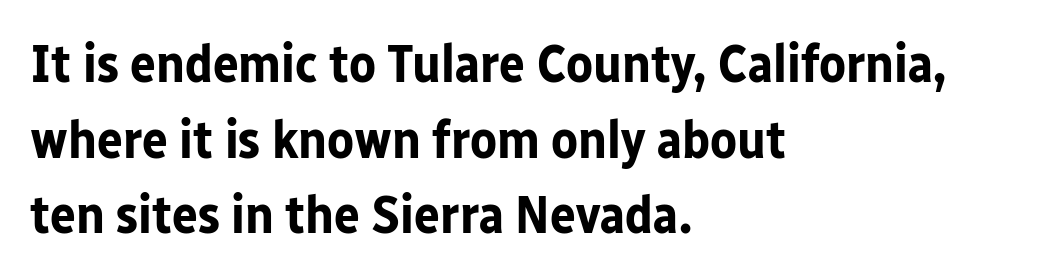
Q: Is the text bold? A: Yes.
Q: Is the text italic (slanted)? A: No, it is upright.
Q: Is the typeface a serif or a sans-serif typeface? A: Sans-serif.
Q: Is the text underlined? A: No.
Q: How is the paragraph aligned? A: Left-aligned.
Q: Is the spacing between letters normal or unusually wide? A: Normal.
Q: Is the spacing between lines tight, normal or loose? A: Normal.
Q: Width (condensed, normal, or wide)? A: Normal.
Q: Stroke contrast? A: Low.
Q: x-height? A: Medium.
Q: Monospaced? A: No.
